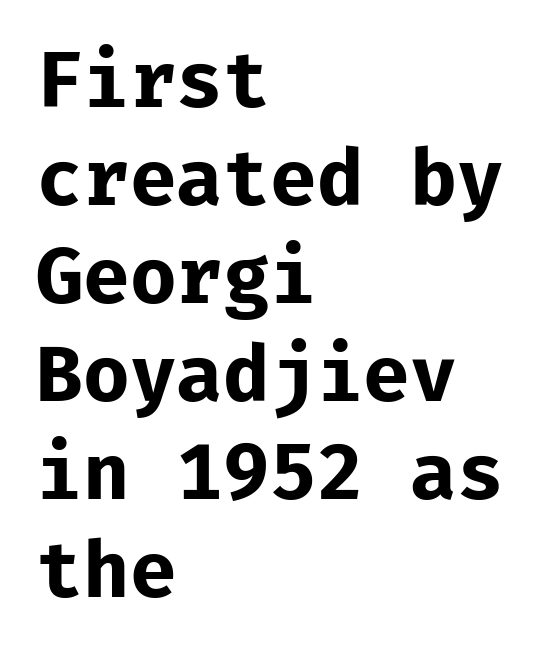
The image shows 76 px bold sans-serif type, upright, monospaced; set left-aligned, normal line spacing (1.29x), normal letter spacing, not underlined; low stroke contrast and a medium x-height.
